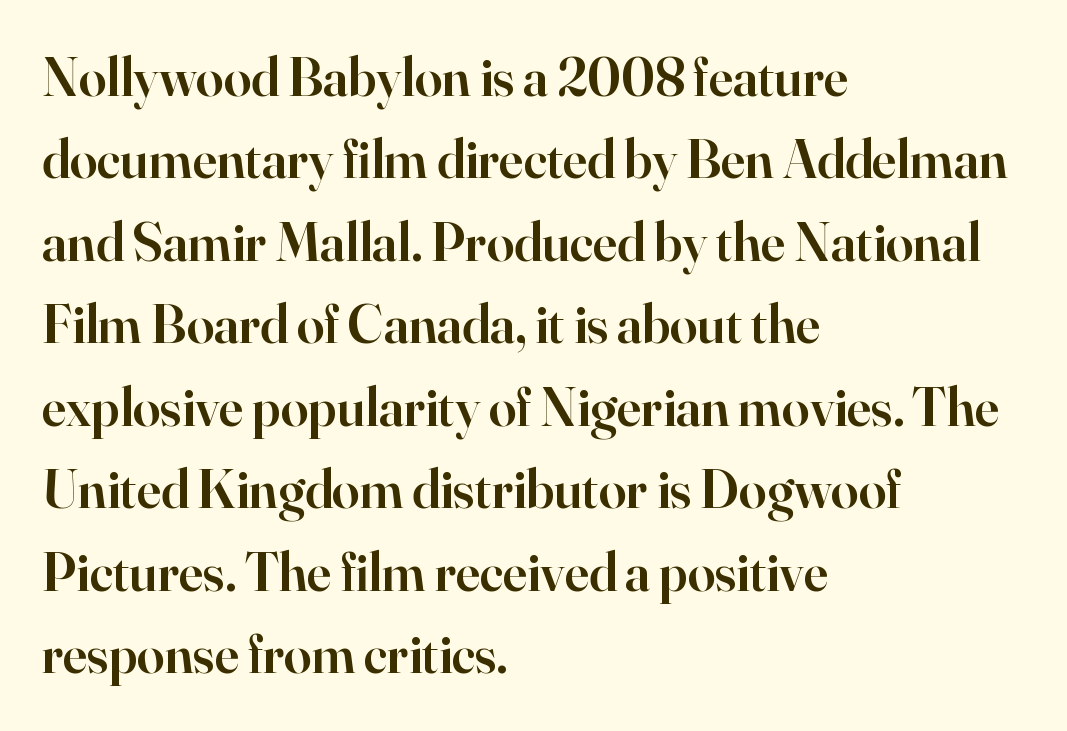
Q: Is the text bold? A: Semi-bold.
Q: Is the text italic (slanted)? A: No, it is upright.
Q: Is the typeface a serif or a sans-serif typeface? A: Serif.
Q: Is the text underlined? A: No.
Q: How is the paragraph aligned? A: Left-aligned.
Q: Is the spacing between letters normal or unusually wide? A: Normal.
Q: Is the spacing between lines tight, normal or loose? A: Normal.
Q: Width (condensed, normal, or wide)? A: Normal.
Q: Stroke contrast? A: High.
Q: x-height? A: Small.
Q: Monospaced? A: No.
